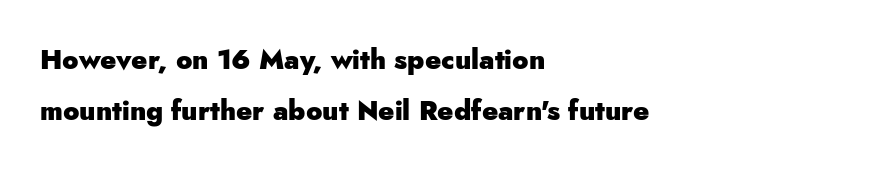
Q: Is the text bold? A: Yes.
Q: Is the text italic (slanted)? A: No, it is upright.
Q: Is the text underlined? A: No.
Q: How is the paragraph aligned? A: Left-aligned.
Q: Is the spacing between letters normal or unusually wide? A: Normal.
